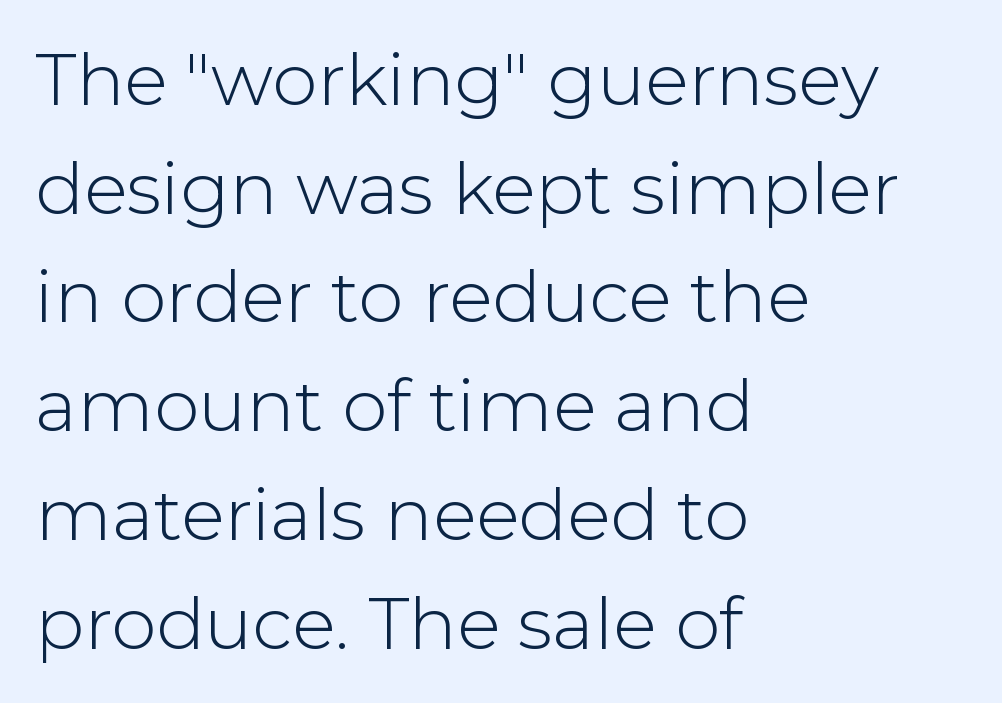
The image shows 72 px light sans-serif type, upright; set left-aligned, normal line spacing (1.51x), normal letter spacing, not underlined; low stroke contrast and a medium x-height.
